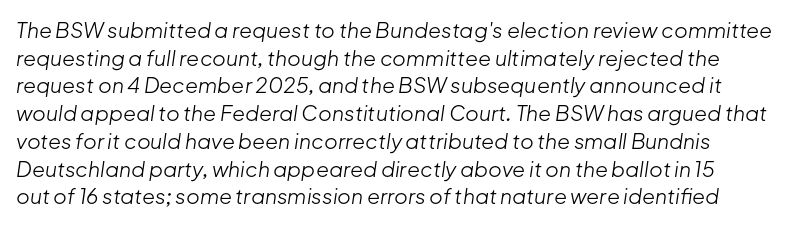
{"italic": "yes", "lean": "right", "slant_degrees": 8, "bold": "no", "underline": "no", "line_spacing": "normal", "line_spacing_ratio": 1.32, "letter_spacing": "normal", "letter_spacing_em": 0.0, "glyph_px": 21}
